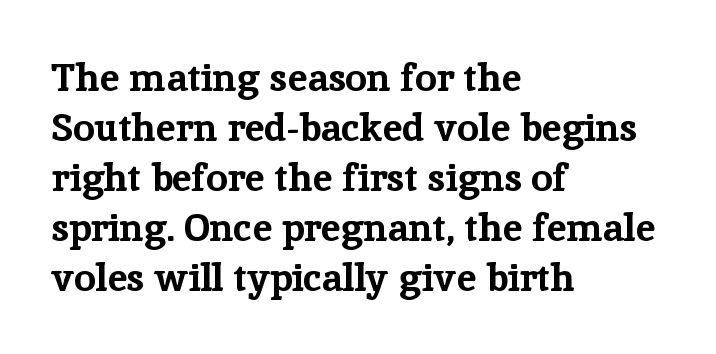
The image shows 39 px bold serif type, upright; set left-aligned, normal line spacing (1.28x), normal letter spacing, not underlined; low stroke contrast and a medium x-height.
